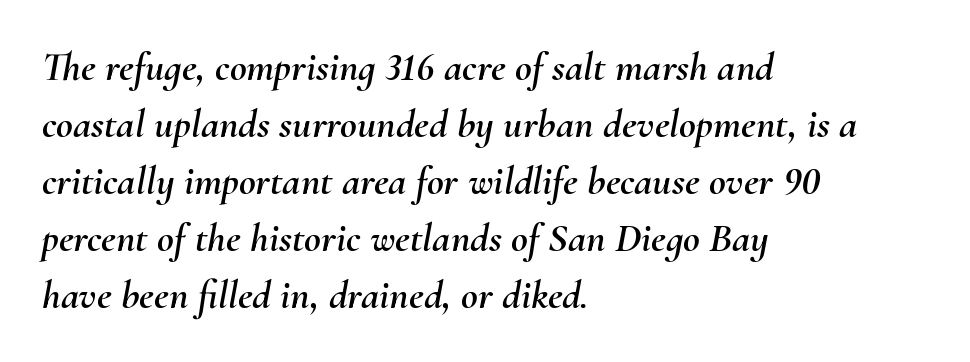
Beneath every word, the page is bare. Interline gaps are of average width in this sample. All the whitespace from short lines collects on the right. Looking at the ascenders, they clearly lean. Is this a fixed-width face? No — the glyphs have proportional, varying widths. Does extra space separate the letters? No, they use regular spacing.
